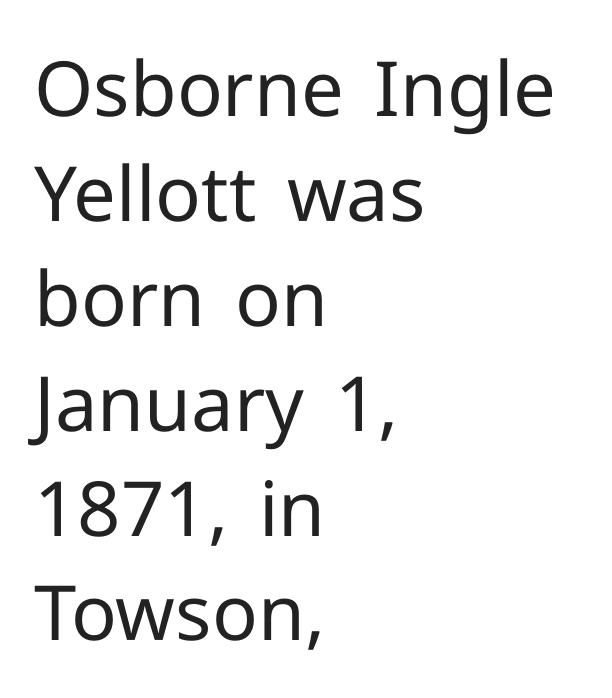
{"serif": "no", "italic": "no", "bold": "no", "weight": "regular", "width": "normal", "stroke_contrast": "low", "x_height": "medium", "monospaced": "no", "underline": "no", "align": "left", "line_spacing": "normal", "line_spacing_ratio": 1.38, "letter_spacing": "normal", "letter_spacing_em": 0.0, "glyph_px": 76}
